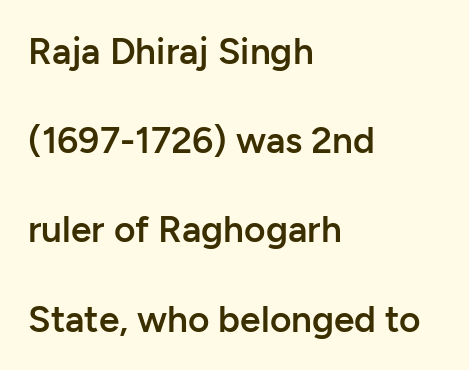
{"serif": "no", "italic": "no", "bold": "semi", "weight": "semibold", "width": "normal", "stroke_contrast": "low", "x_height": "medium", "monospaced": "no", "underline": "no", "align": "left", "line_spacing": "loose", "line_spacing_ratio": 2.41, "letter_spacing": "normal", "letter_spacing_em": 0.0, "glyph_px": 37}
